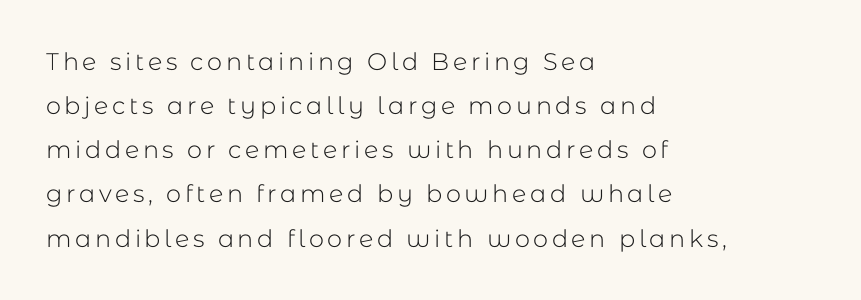
These glyphs show unthickened strokes, regular width or finer. Casual observation: everything's shoved over to the left. The type sits square on the baseline with zero lean. Has an underline been added? It has not.
